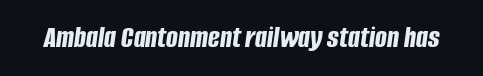
Q: Is the text bold? A: Yes.
Q: Is the text italic (slanted)? A: Yes, it leans right by about 8 degrees.
Q: Is the text underlined? A: No.
Q: Is the spacing between letters normal or unusually wide? A: Normal.
Q: Width (condensed, normal, or wide)? A: Condensed.
Q: Stroke contrast? A: Low.
Q: x-height? A: Large.
Q: Monospaced? A: No.
